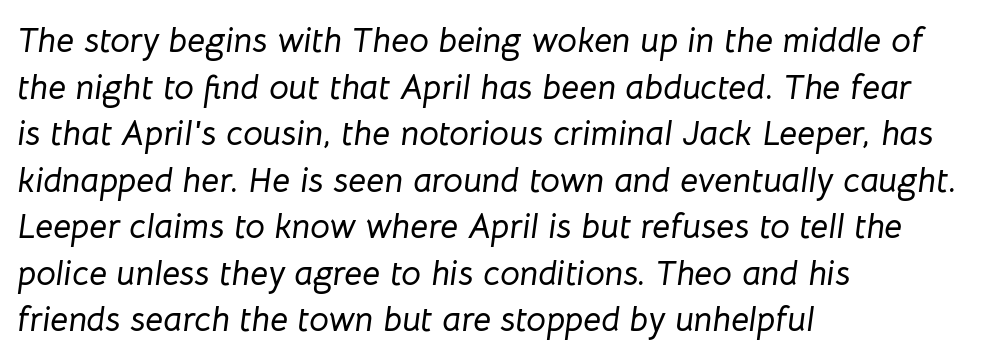
Q: Is the text italic (slanted)? A: Yes, it leans right by about 8 degrees.
Q: Is the text underlined? A: No.
Q: How is the paragraph aligned? A: Left-aligned.
Q: Is the spacing between letters normal or unusually wide? A: Normal.
Q: Is the spacing between lines tight, normal or loose? A: Normal.
Q: Width (condensed, normal, or wide)? A: Normal.
Q: Stroke contrast? A: Low.
Q: x-height? A: Medium.
Q: Monospaced? A: No.
